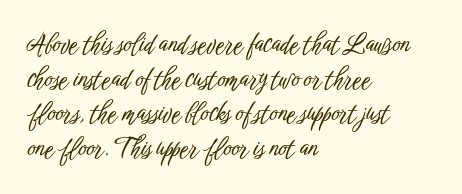
{"underline": "no", "align": "left", "line_spacing": "normal", "line_spacing_ratio": 1.39, "letter_spacing": "normal", "letter_spacing_em": 0.0, "glyph_px": 25}
